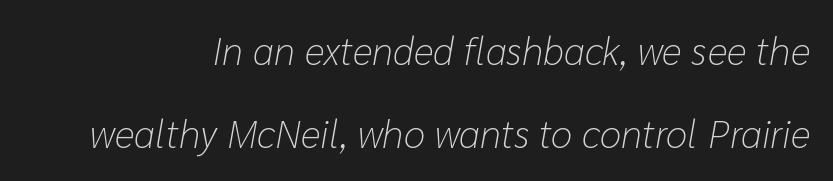
The image shows 39 px light type, italic (leaning right); set loose line spacing (2.12x), normal letter spacing, not underlined; low stroke contrast and a medium x-height.
